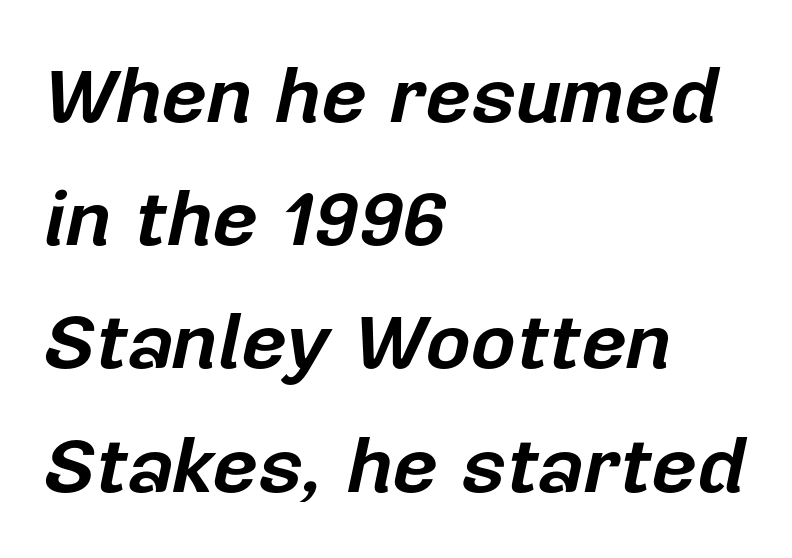
The rendering uses a moderate line-height, typical for paragraphs. Note the varied advance widths — an 'i' is clearly narrower than an 'm'. Look at the tracking — it's just the regular setting, nothing added. Descenders are the only things crossing below the line. Does the weight exceed regular? Yes, all the way to bold. This sample is left-justified, so line endings fall wherever the words run out.
